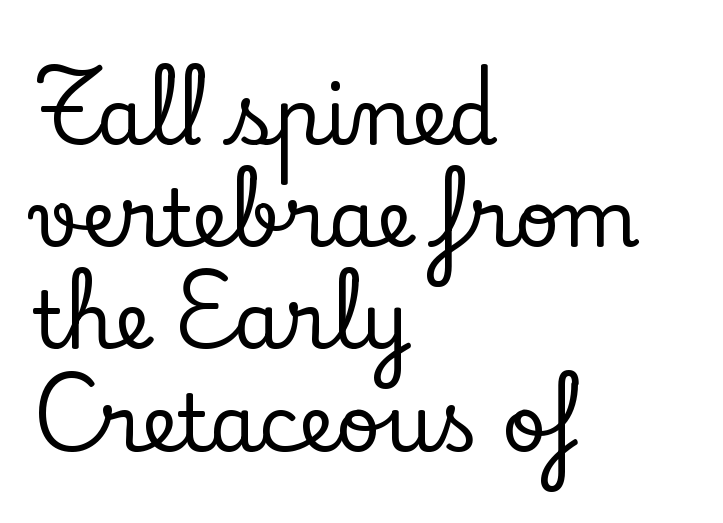
Q: Is the text italic (slanted)? A: No, it is upright.
Q: Is the typeface a serif or a sans-serif typeface? A: Serif.
Q: Is the text underlined? A: No.
Q: How is the paragraph aligned? A: Left-aligned.
Q: Is the spacing between letters normal or unusually wide? A: Normal.
Q: Is the spacing between lines tight, normal or loose? A: Normal.
Q: Width (condensed, normal, or wide)? A: Normal.
Q: Stroke contrast? A: Low.
Q: x-height? A: Small.
Q: Monospaced? A: No.
